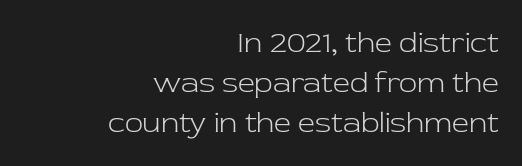
{"serif": "yes", "italic": "no", "bold": "no", "weight": "light", "width": "normal", "stroke_contrast": "low", "x_height": "medium", "monospaced": "no", "underline": "no", "align": "right", "line_spacing": "normal", "line_spacing_ratio": 1.34, "letter_spacing": "normal", "letter_spacing_em": 0.0, "glyph_px": 30}
